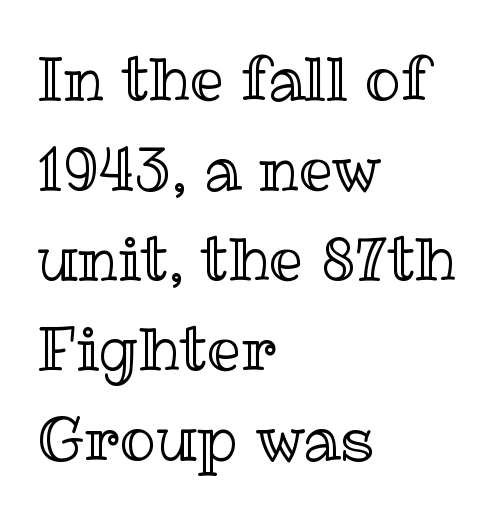
{"italic": "no", "width": "normal", "x_height": "medium", "monospaced": "no", "underline": "no", "align": "left", "line_spacing": "normal", "line_spacing_ratio": 1.5, "letter_spacing": "normal", "letter_spacing_em": 0.0, "glyph_px": 60}
